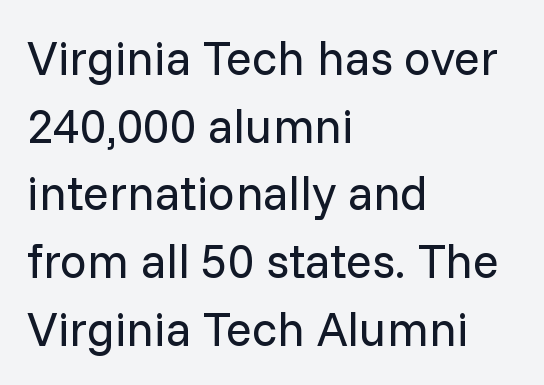
{"serif": "no", "italic": "no", "bold": "no", "weight": "regular", "width": "normal", "stroke_contrast": "low", "x_height": "medium", "monospaced": "no", "underline": "no", "align": "left", "line_spacing": "normal", "line_spacing_ratio": 1.41, "letter_spacing": "normal", "letter_spacing_em": 0.0, "glyph_px": 48}
